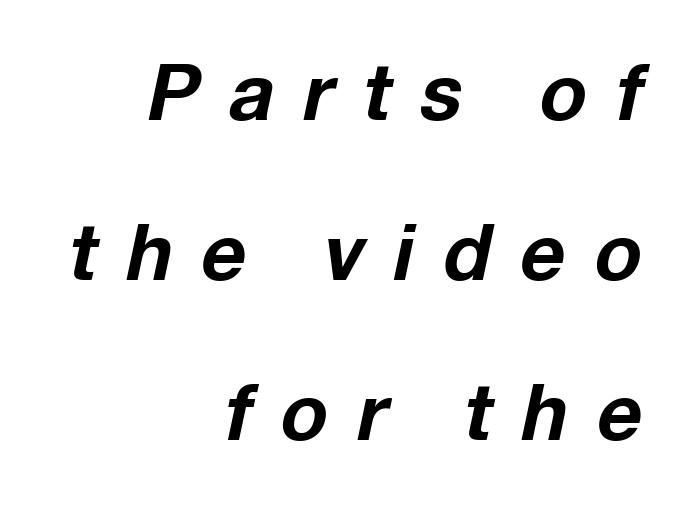
The image shows 78 px bold type, italic (leaning right); set right-aligned, loose line spacing (2.05x), unusually wide letter spacing (+0.38 em), not underlined; low stroke contrast and a medium x-height.
